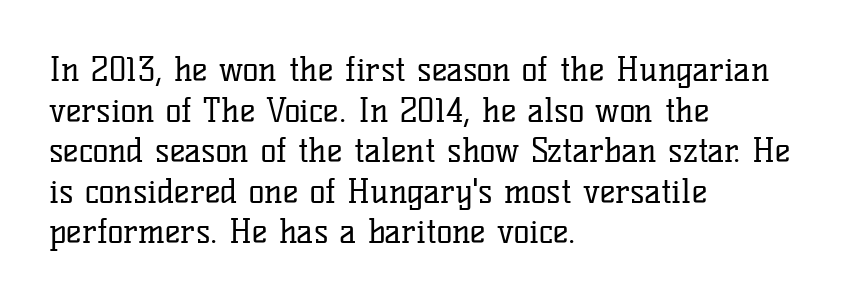
The image shows 33 px regular-weight serif type, upright; set left-aligned, line spacing 1.23x, normal letter spacing, not underlined; low stroke contrast and a medium x-height.
